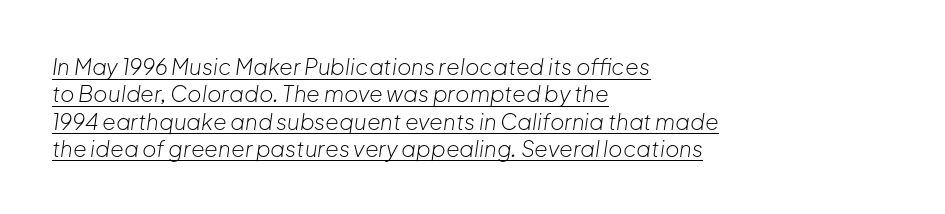
Q: Is the text bold? A: No.
Q: Is the text italic (slanted)? A: Yes, it leans right by about 8 degrees.
Q: Is the text underlined? A: Yes.
Q: How is the paragraph aligned? A: Left-aligned.
Q: Is the spacing between letters normal or unusually wide? A: Normal.
